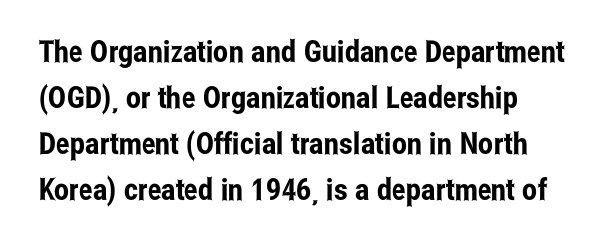
{"serif": "no", "italic": "no", "width": "condensed", "stroke_contrast": "low", "x_height": "medium", "monospaced": "no", "underline": "no", "line_spacing": "normal", "line_spacing_ratio": 1.53, "letter_spacing": "normal", "letter_spacing_em": 0.0, "glyph_px": 30}
